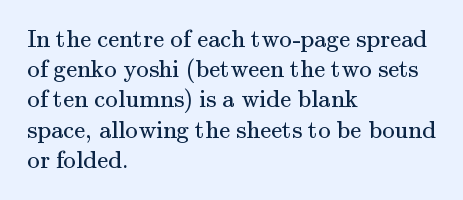
{"italic": "no", "bold": "no", "underline": "no", "align": "left", "line_spacing_ratio": 1.21, "letter_spacing": "normal", "letter_spacing_em": 0.0, "glyph_px": 25}
